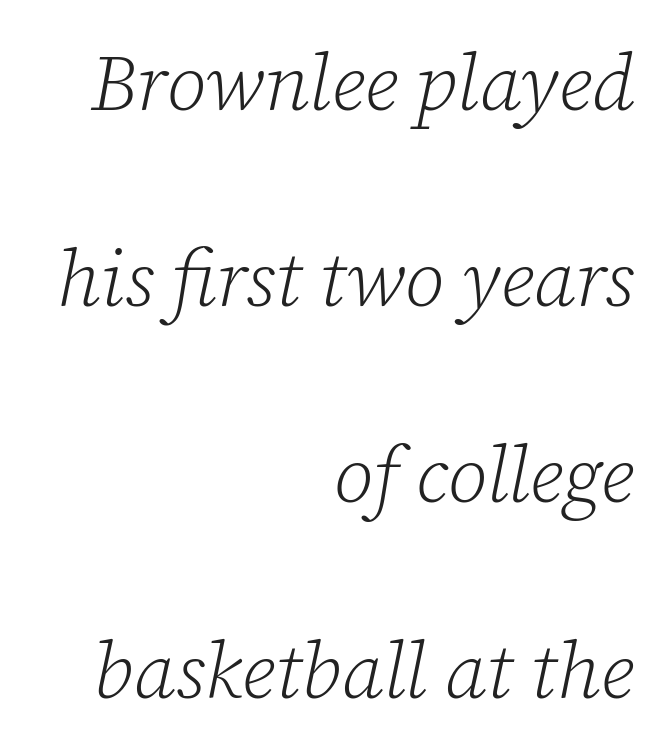
{"serif": "yes", "italic": "yes", "lean": "right", "slant_degrees": 12, "bold": "no", "weight": "light", "width": "normal", "stroke_contrast": "low", "x_height": "medium", "monospaced": "no", "underline": "no", "align": "right", "line_spacing": "loose", "line_spacing_ratio": 2.48, "letter_spacing": "normal", "letter_spacing_em": 0.0, "glyph_px": 79}
